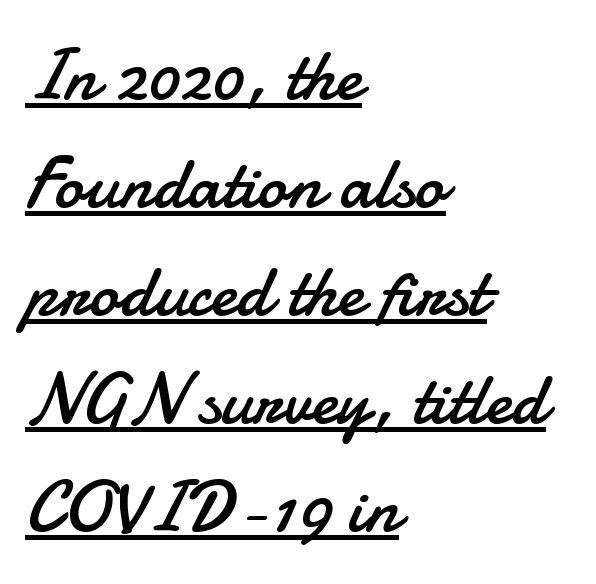
{"serif": "no", "bold": "no", "weight": "regular", "width": "normal", "stroke_contrast": "low", "x_height": "small", "monospaced": "no", "underline": "yes", "align": "left", "line_spacing": "normal", "line_spacing_ratio": 1.48, "letter_spacing": "normal", "letter_spacing_em": 0.0, "glyph_px": 73}
